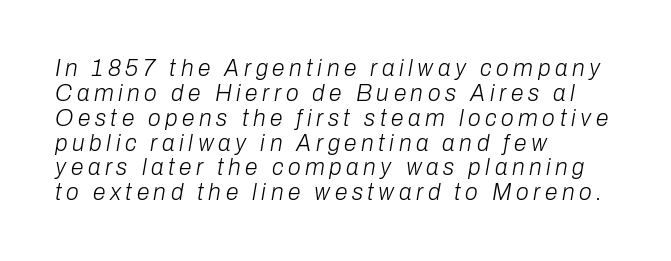
The image shows 23 px text type, italic (leaning right); set left-aligned, tight line spacing (1.08x), unusually wide letter spacing (+0.2 em), not underlined.
